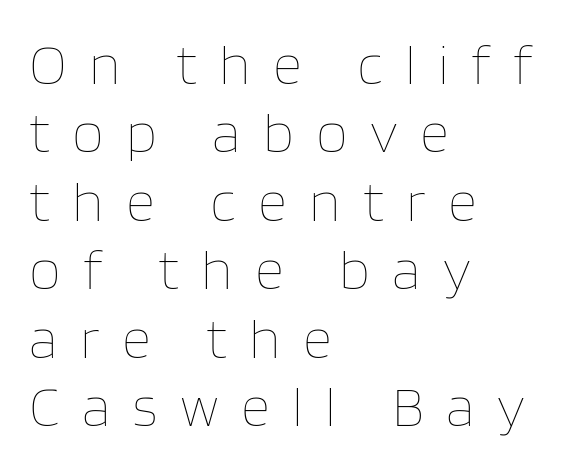
Spacing verdict: proportional, widths tailored to each character. The specimen omits any rule beneath the text block's lines. The strokes carry an ordinary text weight at most. Tracking here is generous; glyphs stand well apart from one another. In CSS terms this would be text-align: left. Designer's note — italics off, roman on.
